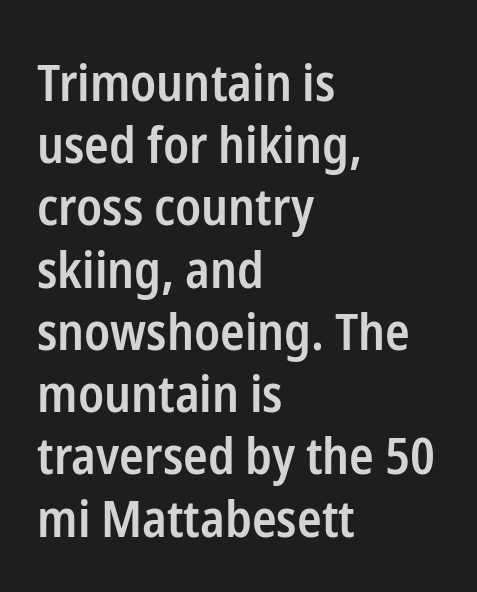
The setting favours the left margin, as ordinary paragraphs usually do. Serifs: no, the terminals of the letterforms are clean. These lines are rendered in a variable-pitch font. Tracking here is standard; glyphs follow each other at the usual distance.
